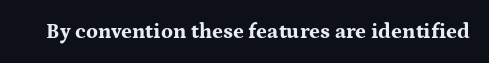
Q: Is the text bold? A: Yes.
Q: Is the text italic (slanted)? A: No, it is upright.
Q: Is the text underlined? A: No.
Q: Is the spacing between letters normal or unusually wide? A: Normal.
